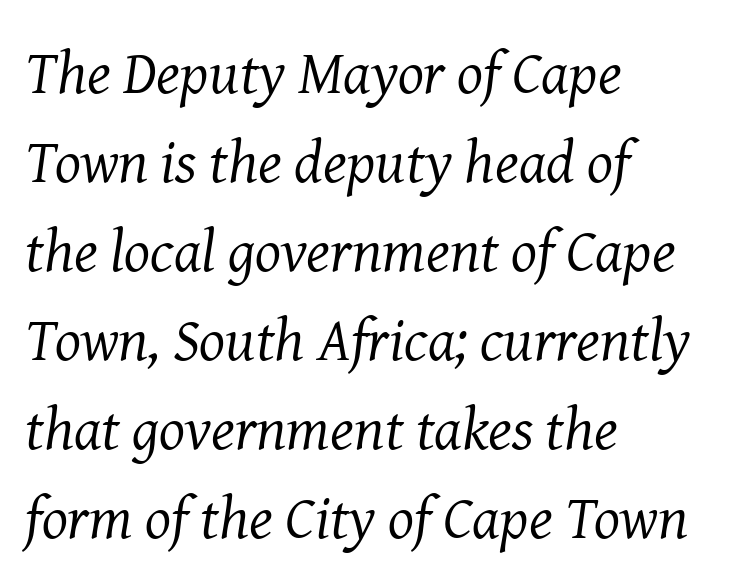
Think of a printed novel: that variable character pitch is what you see here. Leading: standard. Each row of text sits above clean, open space. The passage shown has conventional tracking throughout.
